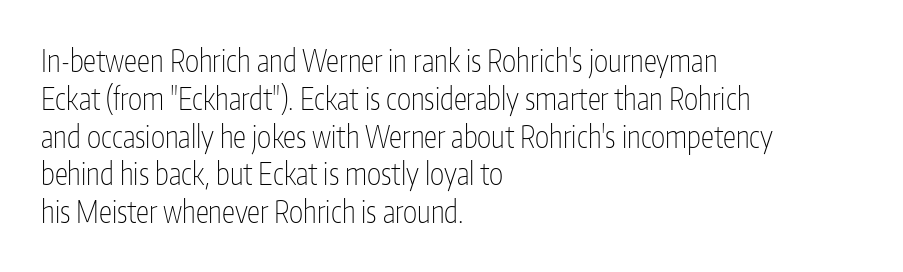
Typeset ragged right — the left edge is the straight one. This rendering employs a face without finishing strokes, i.e., a sans-serif. It's the straight-up-and-down kind of type. Short note: letters normally spaced.
